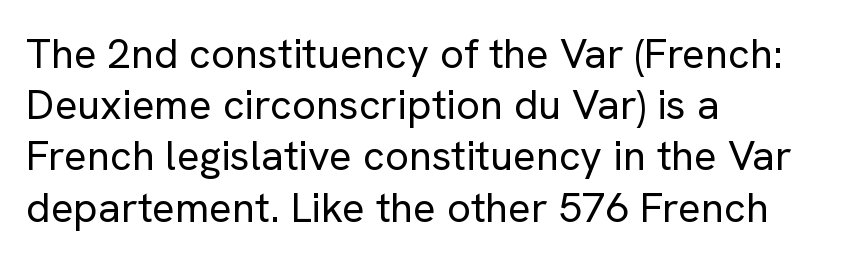
{"serif": "no", "italic": "no", "bold": "no", "weight": "regular", "width": "normal", "stroke_contrast": "low", "x_height": "medium", "monospaced": "no", "underline": "no", "align": "left", "line_spacing_ratio": 1.22, "letter_spacing": "normal", "letter_spacing_em": 0.0, "glyph_px": 42}
